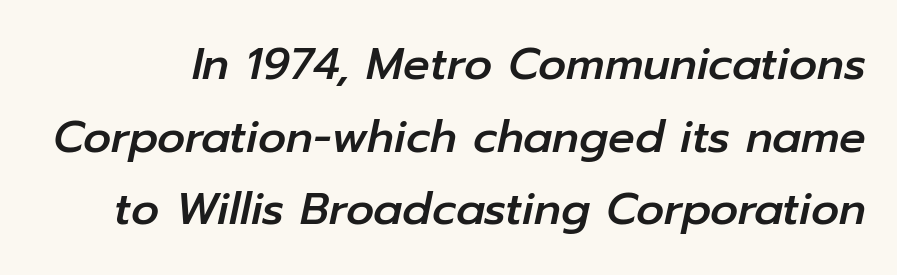
Is the letter spacing exaggerated? No — it looks like the ordinary default. Quick note: italic. The passage shown stacks its lines at a standard gap. The foot of each line stays bare and open. Varying glyph widths throughout — classic text-font behaviour.
